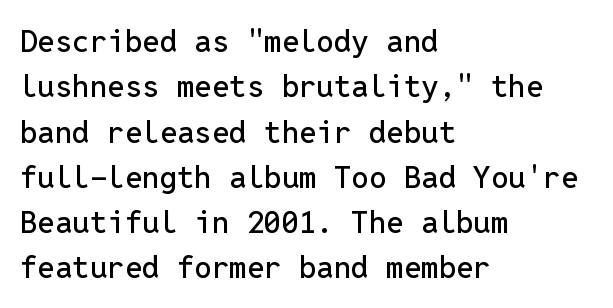
The image shows 31 px sans-serif type, upright, monospaced; set left-aligned, normal line spacing (1.46x), normal letter spacing, not underlined; low stroke contrast and a medium x-height.
